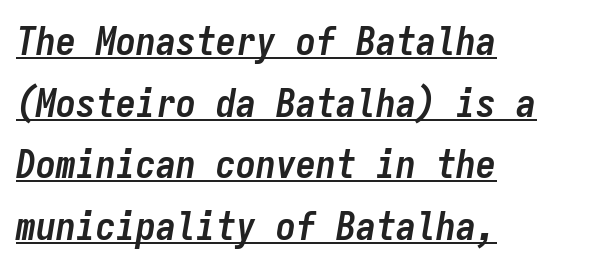
{"italic": "yes", "lean": "right", "slant_degrees": 9, "bold": "yes", "weight": "semibold", "width": "condensed", "stroke_contrast": "low", "x_height": "medium", "monospaced": "yes", "underline": "yes", "align": "left", "line_spacing": "normal", "line_spacing_ratio": 1.54, "letter_spacing": "normal", "letter_spacing_em": 0.0, "glyph_px": 40}
